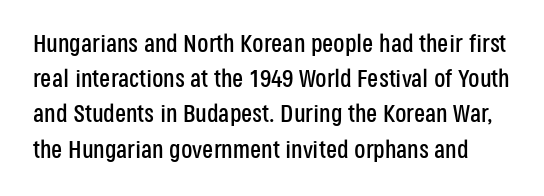
{"italic": "no", "underline": "no", "line_spacing": "normal", "line_spacing_ratio": 1.41, "letter_spacing": "normal", "letter_spacing_em": 0.0, "glyph_px": 25}
